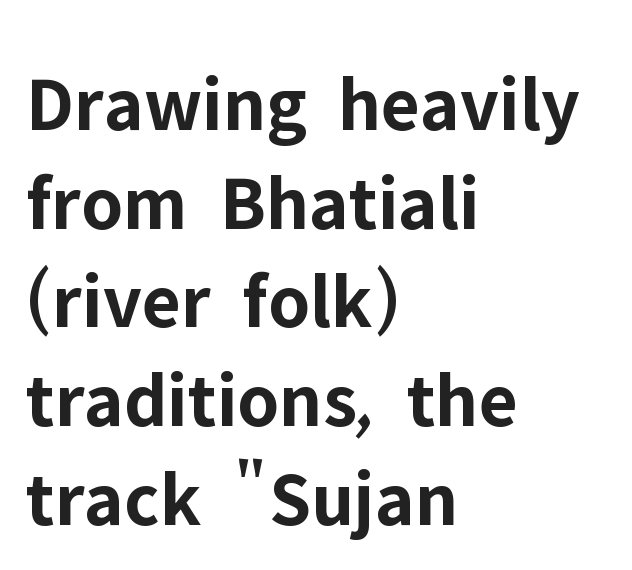
Q: Is the text bold? A: Yes.
Q: Is the text italic (slanted)? A: No, it is upright.
Q: Is the typeface a serif or a sans-serif typeface? A: Sans-serif.
Q: Is the text underlined? A: No.
Q: How is the paragraph aligned? A: Left-aligned.
Q: Is the spacing between letters normal or unusually wide? A: Normal.
Q: Is the spacing between lines tight, normal or loose? A: Normal.
Q: Width (condensed, normal, or wide)? A: Normal.
Q: Stroke contrast? A: Low.
Q: x-height? A: Medium.
Q: Monospaced? A: No.
